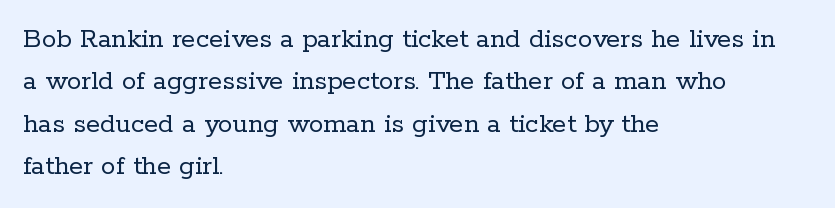
{"serif": "yes", "italic": "no", "bold": "no", "weight": "regular", "width": "normal", "stroke_contrast": "low", "x_height": "medium", "monospaced": "no", "underline": "no", "align": "left", "line_spacing": "normal", "line_spacing_ratio": 1.46, "letter_spacing": "normal", "letter_spacing_em": 0.0, "glyph_px": 29}
